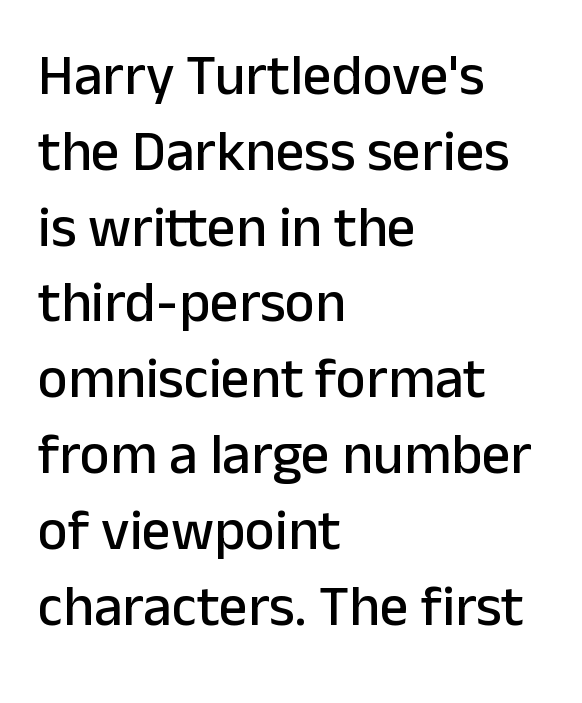
Q: Is the text italic (slanted)? A: No, it is upright.
Q: Is the typeface a serif or a sans-serif typeface? A: Sans-serif.
Q: Is the text underlined? A: No.
Q: How is the paragraph aligned? A: Left-aligned.
Q: Is the spacing between letters normal or unusually wide? A: Normal.
Q: Is the spacing between lines tight, normal or loose? A: Normal.
Q: Width (condensed, normal, or wide)? A: Normal.
Q: Stroke contrast? A: Low.
Q: x-height? A: Medium.
Q: Monospaced? A: No.
